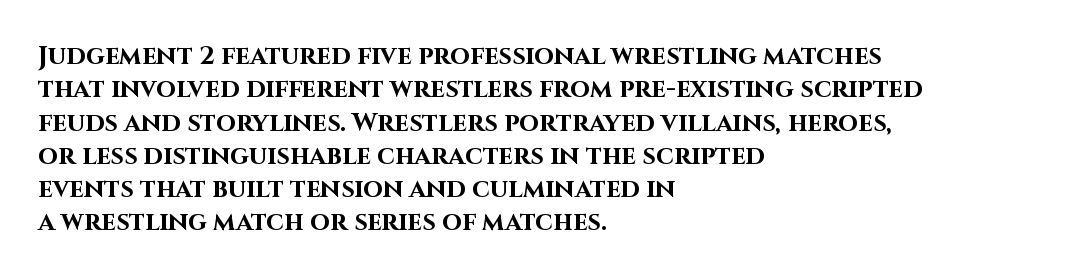
In terms of posture, this sample is upright. Look at the stroke-to-counter ratio: heavy, a bold. Notice how descenders clear the ascenders below comfortably — that's standard leading. The zone under the glyphs is completely vacant. The rendering keeps characters at their native spacing.
